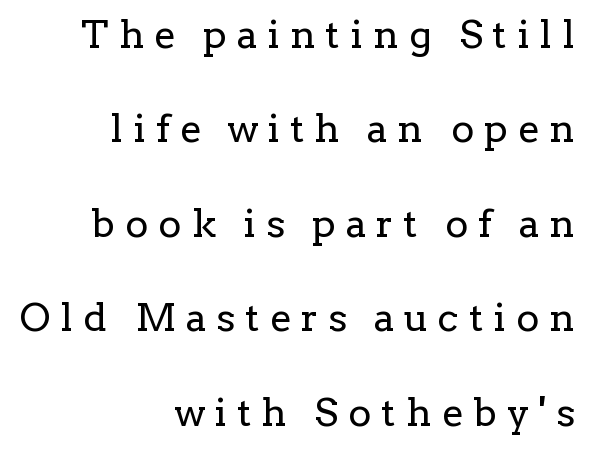
Q: Is the text bold? A: No.
Q: Is the text italic (slanted)? A: No, it is upright.
Q: Is the typeface a serif or a sans-serif typeface? A: Serif.
Q: Is the text underlined? A: No.
Q: How is the paragraph aligned? A: Right-aligned.
Q: Is the spacing between letters normal or unusually wide? A: Unusually wide.
Q: Is the spacing between lines tight, normal or loose? A: Loose.
Q: Width (condensed, normal, or wide)? A: Normal.
Q: Stroke contrast? A: Low.
Q: x-height? A: Medium.
Q: Monospaced? A: No.
